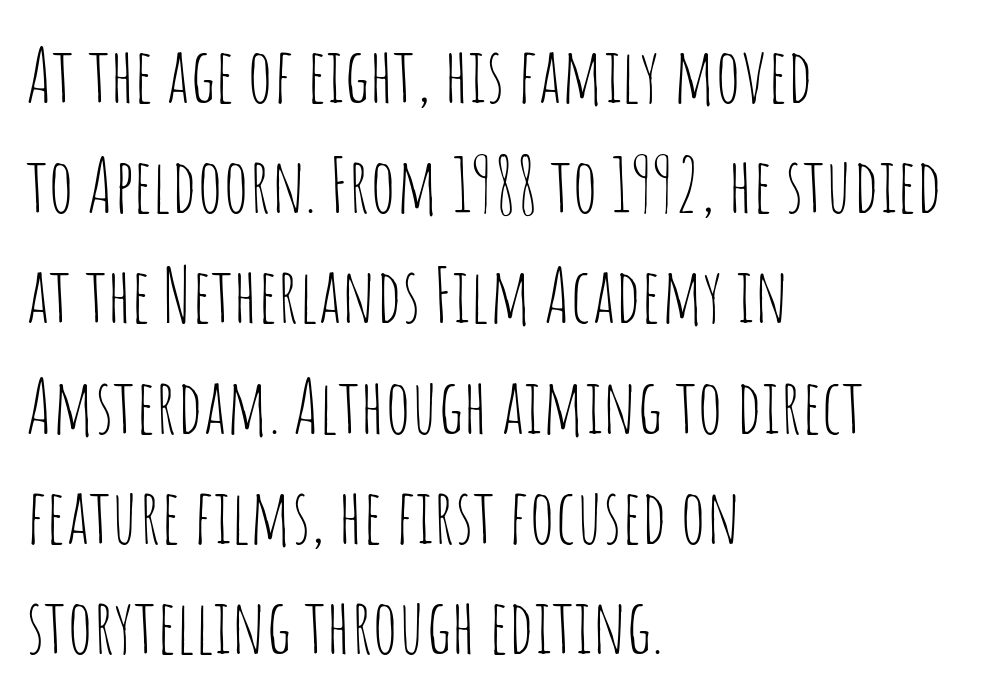
The horizontal fit of the characters is conventional and even. The letters stand straight up with perfectly vertical stems. Each line starts at the same left margin while the right side varies. Think standard paragraph weight, or any step lighter than that.
